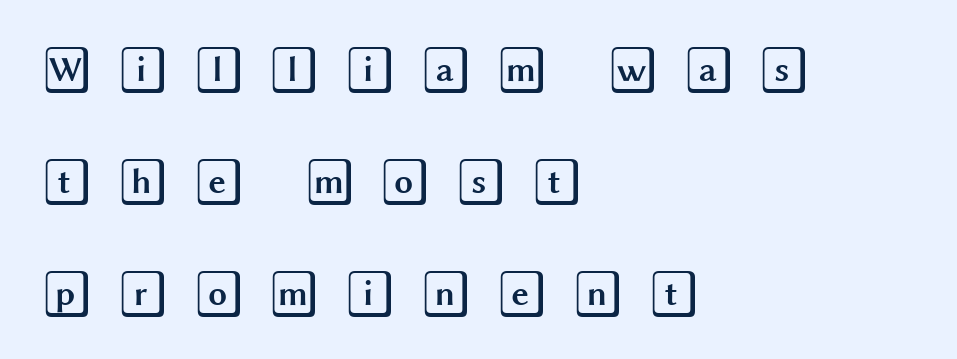
The image shows 48 px wide type, upright; set left-aligned, loose line spacing (2.33x), unusually wide letter spacing (+0.48 em), not underlined; a large x-height.
